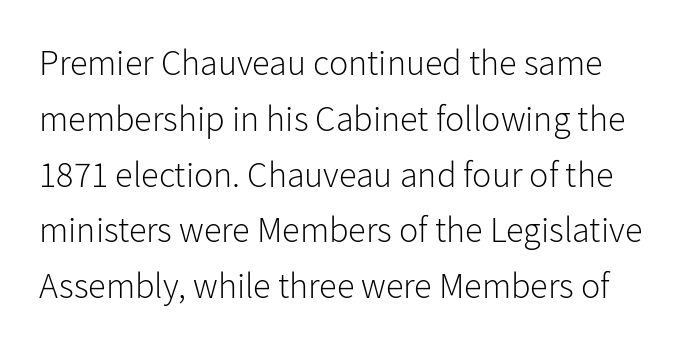
{"serif": "no", "italic": "no", "bold": "no", "weight": "light", "width": "normal", "stroke_contrast": "low", "x_height": "medium", "monospaced": "no", "underline": "no", "line_spacing": "normal", "line_spacing_ratio": 1.55, "letter_spacing": "normal", "letter_spacing_em": 0.0, "glyph_px": 36}
